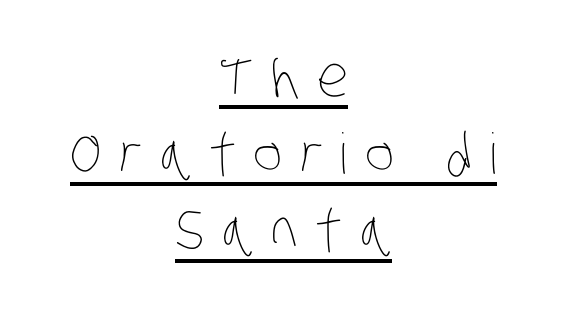
{"bold": "no", "weight": "thin", "width": "condensed", "stroke_contrast": "low", "x_height": "large", "monospaced": "no", "underline": "yes", "align": "center", "line_spacing": "normal", "line_spacing_ratio": 1.37, "letter_spacing": "wide", "letter_spacing_em": 0.31, "glyph_px": 56}
